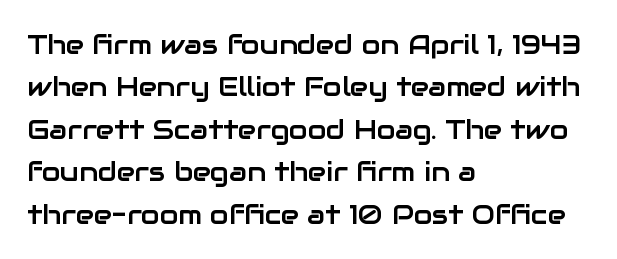
Successive baselines arrive at the customary interval. Tall strokes in this sample are plumb rather than angled. Where is the straight margin? On the left. Lines of text with bare space underneath. Each word holds together tightly as a unit, with standard inter-letter gaps.
